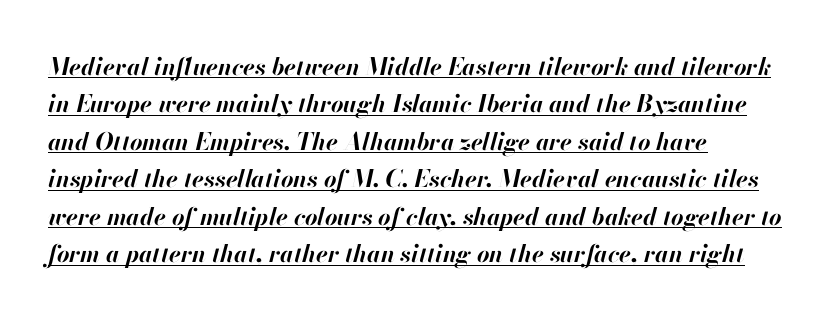
{"italic": "yes", "lean": "right", "slant_degrees": 13, "bold": "yes", "underline": "yes", "align": "left", "line_spacing": "normal", "line_spacing_ratio": 1.56, "letter_spacing": "normal", "letter_spacing_em": 0.0, "glyph_px": 24}
